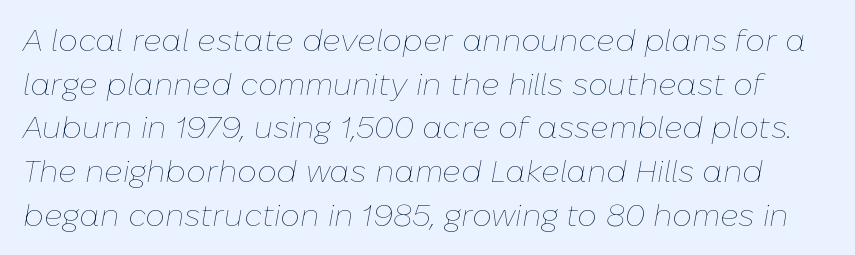
Do the characters align in a grid? No, the font is proportional. The face used here has a pronounced slope to its letters. The face looks like a standard text weight, possibly lighter. A clean baseline with only descenders dipping below it.
